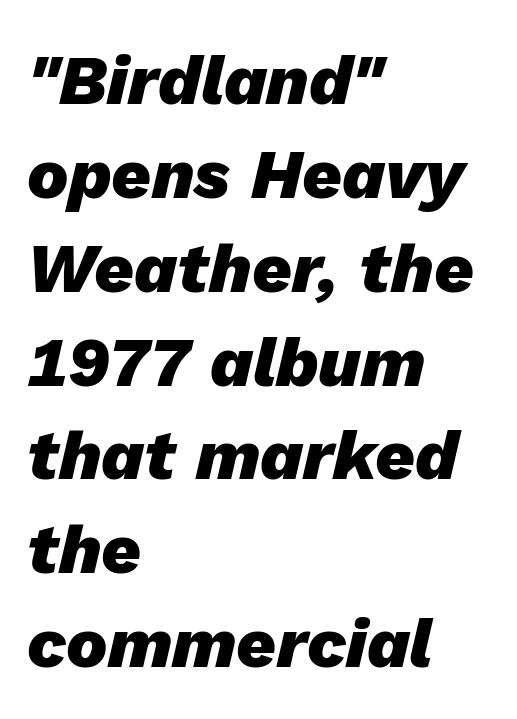
The image shows 69 px heavy type, italic (leaning right); set left-aligned, normal line spacing (1.36x), normal letter spacing, not underlined; low stroke contrast and a medium x-height.
